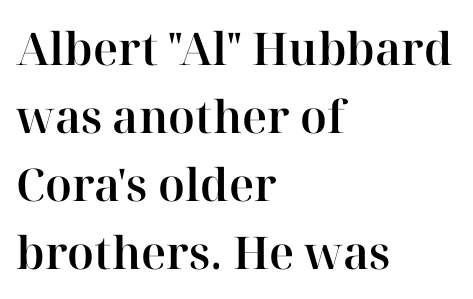
The image shows 45 px serif type, upright; set left-aligned, normal line spacing (1.51x), normal letter spacing, not underlined; high stroke contrast and a medium x-height.
